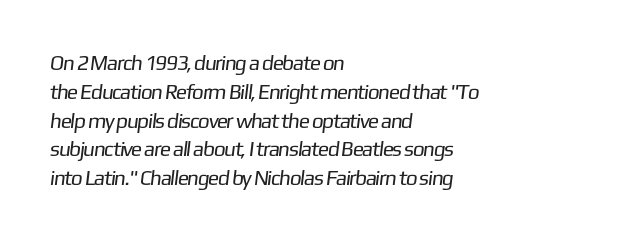
The image shows 21 px text type; set left-aligned, normal line spacing (1.37x), normal letter spacing, not underlined.
